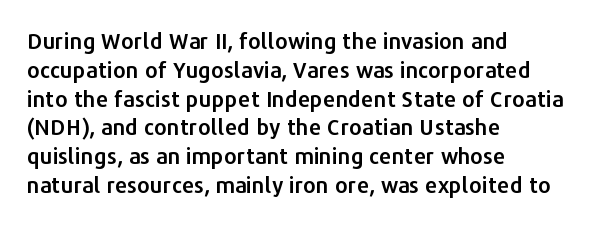
Descender tails drop into unmarked territory. Horizontal alignment here is leftward, the default for most running prose. Does extra space separate the letters? No, they use regular spacing. Upright lettering throughout. Evenly set lines give the paragraph a standard silhouette.
